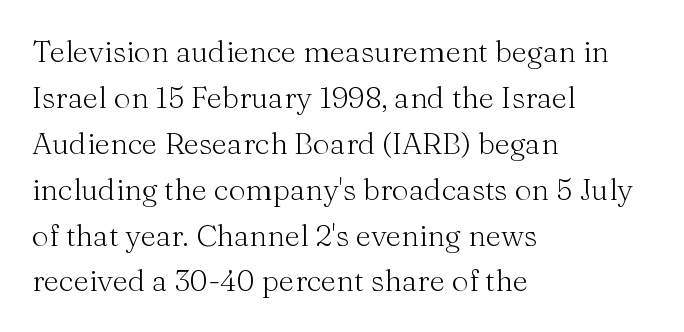
The foot of each line stays bare and open. The letterforms sit shoulder to shoulder at normal distance. The paragraph shown leans on its left margin. If you measured baseline to baseline, you'd find a middling distance. The rendering uses natural spacing where letterforms have individual widths. The lettering stays uniformly vertical, giving the passage a roman look.
